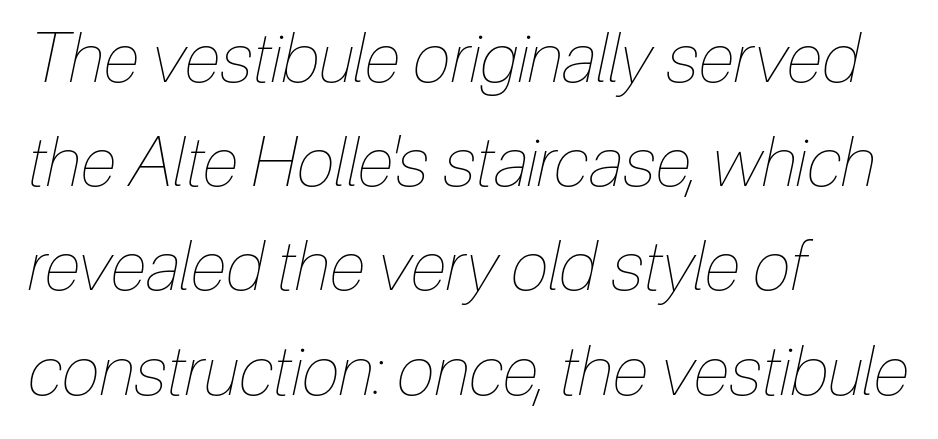
You can tell it's italic because the verticals aren't actually vertical. A normal amount of white space separates one row of letters from the next. Letter spacing: default. The gap between lines stays unmarked. You could not count columns in this text — the font is proportionally spaced. Alignment: flush left.
